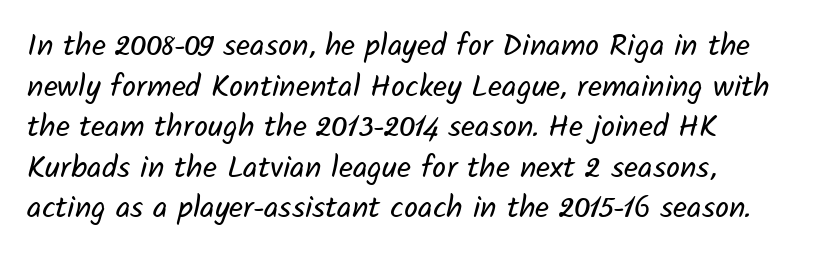
Q: Is the text bold? A: No.
Q: Is the typeface a serif or a sans-serif typeface? A: Sans-serif.
Q: Is the text underlined? A: No.
Q: How is the paragraph aligned? A: Left-aligned.
Q: Is the spacing between letters normal or unusually wide? A: Normal.
Q: Is the spacing between lines tight, normal or loose? A: Normal.
Q: Width (condensed, normal, or wide)? A: Normal.
Q: Stroke contrast? A: Low.
Q: x-height? A: Medium.
Q: Monospaced? A: No.
